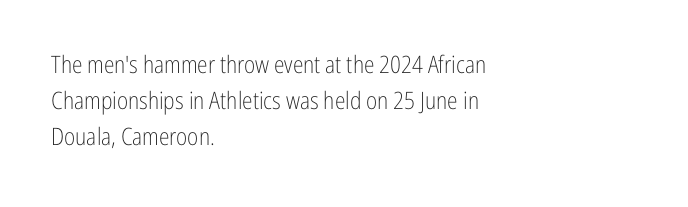
The image shows 24 px text type, upright; set left-aligned, normal line spacing (1.51x), normal letter spacing, not underlined.
